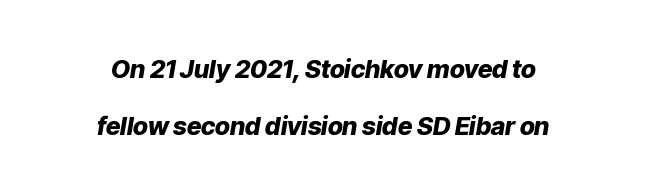
Q: Is the text bold? A: Yes.
Q: Is the text italic (slanted)? A: Yes, it leans right by about 9 degrees.
Q: Is the text underlined? A: No.
Q: How is the paragraph aligned? A: Centered.
Q: Is the spacing between letters normal or unusually wide? A: Normal.
Q: Is the spacing between lines tight, normal or loose? A: Loose.
